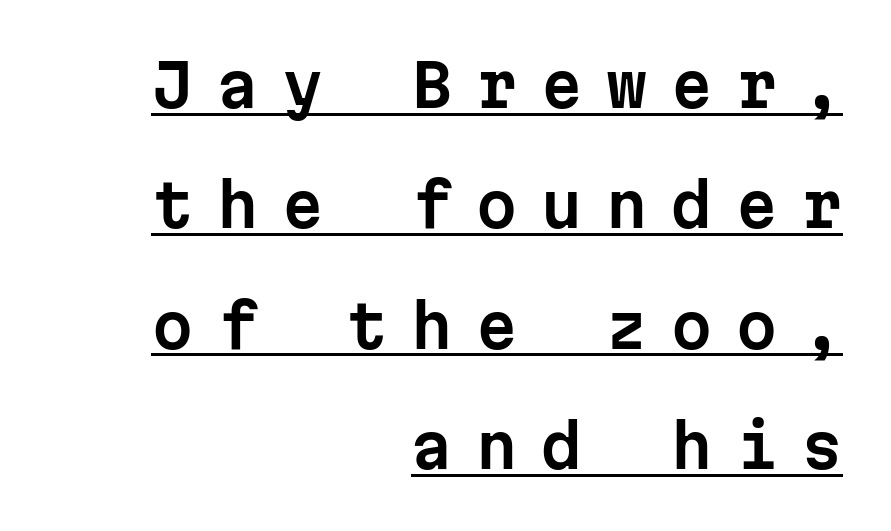
Q: Is the text italic (slanted)? A: No, it is upright.
Q: Is the typeface a serif or a sans-serif typeface? A: Sans-serif.
Q: Is the text underlined? A: Yes.
Q: How is the paragraph aligned? A: Right-aligned.
Q: Is the spacing between letters normal or unusually wide? A: Unusually wide.
Q: Is the spacing between lines tight, normal or loose? A: Loose.
Q: Width (condensed, normal, or wide)? A: Normal.
Q: Stroke contrast? A: Low.
Q: x-height? A: Medium.
Q: Monospaced? A: Yes.
